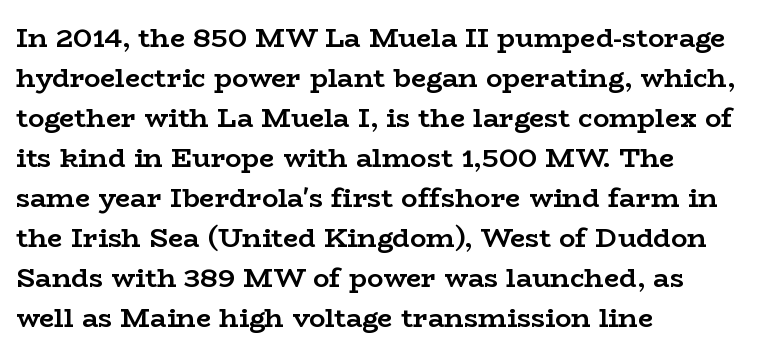
The image shows 27 px bold type, upright; set left-aligned, normal line spacing (1.48x), normal letter spacing, not underlined.
